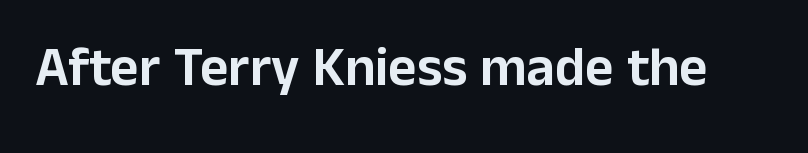
Is this a fixed-width face? No — the glyphs have proportional, varying widths. Font category for this specimen: sans-serif. Descenders are the only things crossing below the line. Ordinary non-slanted type is in use.
